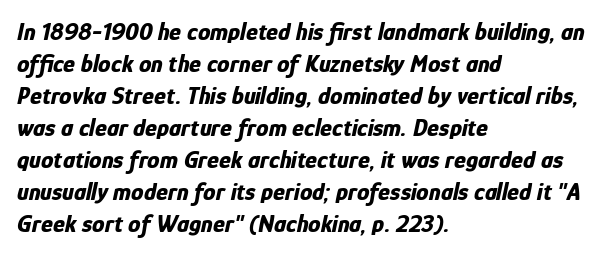
{"italic": "yes", "lean": "right", "slant_degrees": 12, "bold": "yes", "underline": "no", "align": "left", "line_spacing": "normal", "line_spacing_ratio": 1.28, "letter_spacing": "normal", "letter_spacing_em": 0.0, "glyph_px": 25}
